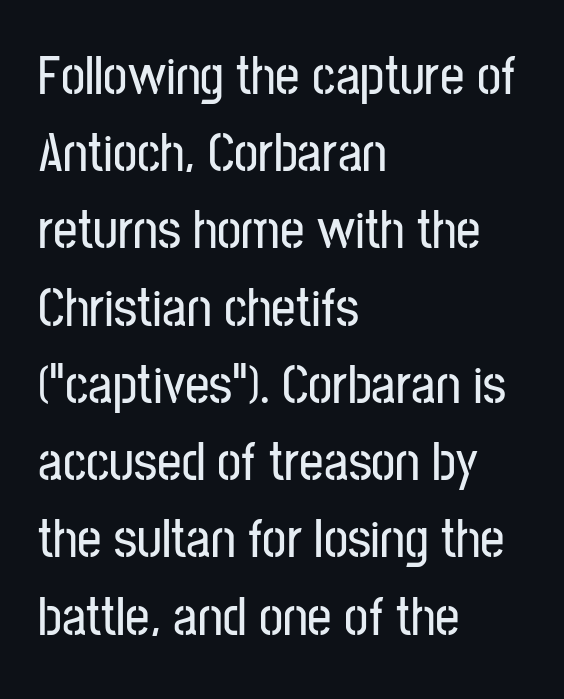
{"serif": "no", "italic": "no", "width": "condensed", "stroke_contrast": "low", "x_height": "medium", "monospaced": "no", "underline": "no", "align": "left", "line_spacing": "normal", "line_spacing_ratio": 1.43, "letter_spacing": "normal", "letter_spacing_em": 0.0, "glyph_px": 54}
